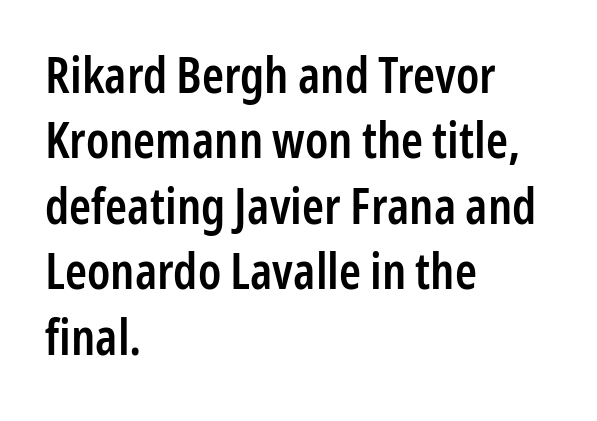
Type style note: lacks serifs. Rendered with straight, roman letterforms. Slightly chunky letters — semibold, I'd say, not full bold. In terms of leading, this rendering sits right in the middle.
